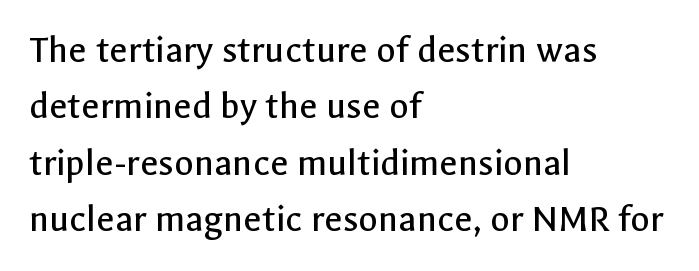
Q: Is the text bold? A: No.
Q: Is the text italic (slanted)? A: No, it is upright.
Q: Is the typeface a serif or a sans-serif typeface? A: Sans-serif.
Q: Is the text underlined? A: No.
Q: How is the paragraph aligned? A: Left-aligned.
Q: Is the spacing between letters normal or unusually wide? A: Normal.
Q: Is the spacing between lines tight, normal or loose? A: Normal.
Q: Width (condensed, normal, or wide)? A: Normal.
Q: x-height? A: Medium.
Q: Monospaced? A: No.
